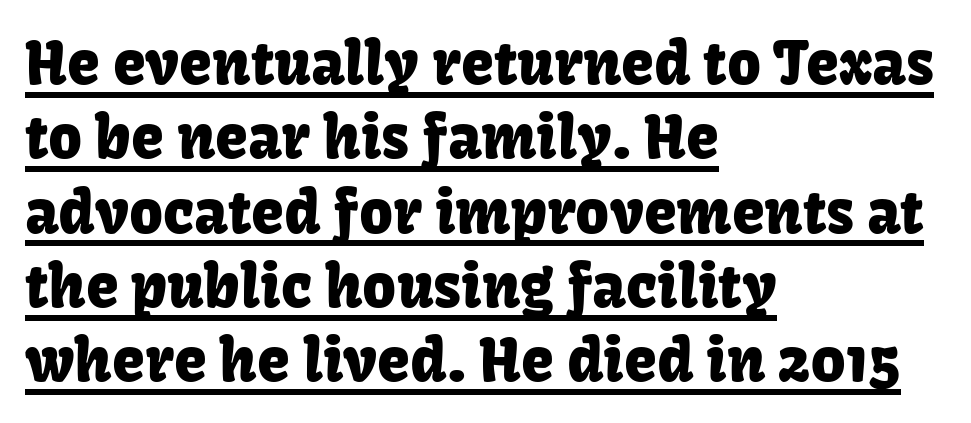
Q: Is the text italic (slanted)? A: No, it is upright.
Q: Is the typeface a serif or a sans-serif typeface? A: Sans-serif.
Q: Is the text underlined? A: Yes.
Q: How is the paragraph aligned? A: Left-aligned.
Q: Is the spacing between letters normal or unusually wide? A: Normal.
Q: Is the spacing between lines tight, normal or loose? A: Normal.
Q: Width (condensed, normal, or wide)? A: Normal.
Q: Stroke contrast? A: Low.
Q: x-height? A: Medium.
Q: Monospaced? A: No.
